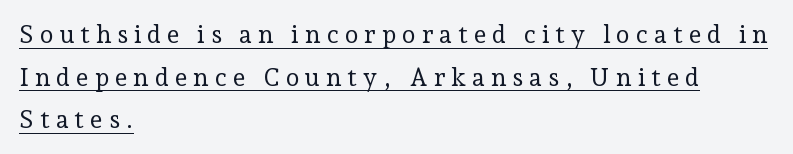
The image shows 25 px text type, upright; set left-aligned, line spacing 1.71x, unusually wide letter spacing (+0.24 em), underlined.
